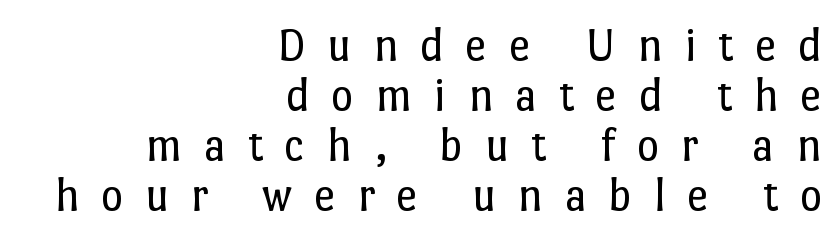
Q: Is the text bold? A: No.
Q: Is the text italic (slanted)? A: No, it is upright.
Q: Is the text underlined? A: No.
Q: How is the paragraph aligned? A: Right-aligned.
Q: Is the spacing between letters normal or unusually wide? A: Unusually wide.
Q: Is the spacing between lines tight, normal or loose? A: Tight.
Q: Width (condensed, normal, or wide)? A: Normal.
Q: Stroke contrast? A: Low.
Q: x-height? A: Medium.
Q: Monospaced? A: No.
